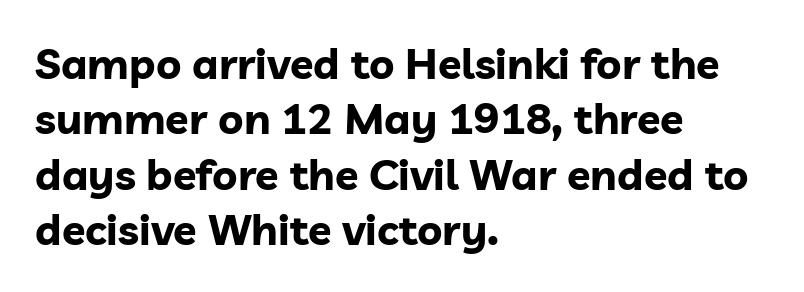
The image shows 43 px bold sans-serif type, upright; set left-aligned, normal line spacing (1.29x), normal letter spacing, not underlined; low stroke contrast and a medium x-height.
